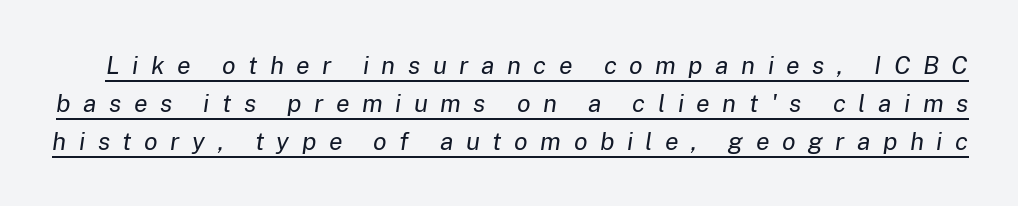
Summary of vertical rhythm: regular, with standard interline spacing. Is the stroke heavy? The answer is a plain regular-or-lighter. The line texture is sparse and dotted thanks to wide tracking. The lettering is marked with a stroke running underneath it. Is the type slanted? Yes — the strokes lean at a clear angle.
